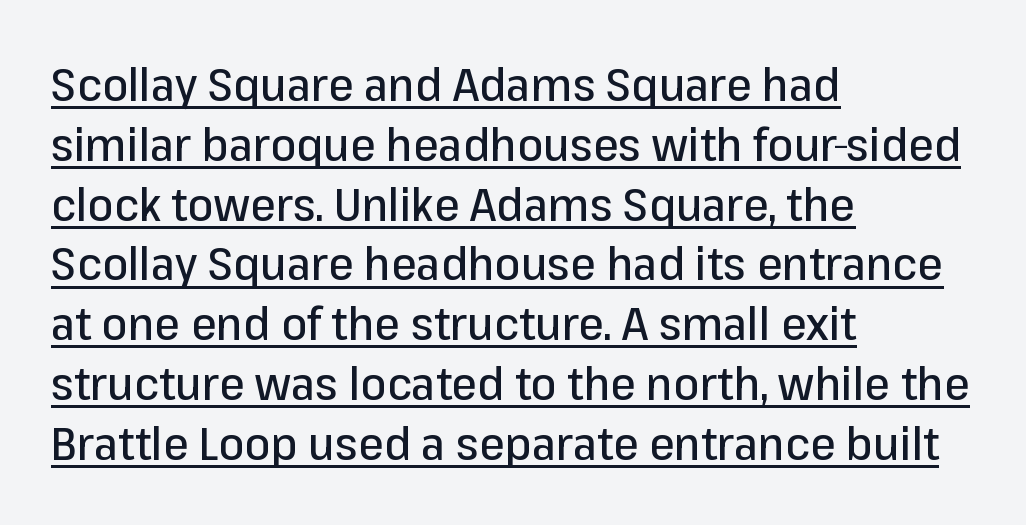
Q: Is the text italic (slanted)? A: No, it is upright.
Q: Is the typeface a serif or a sans-serif typeface? A: Sans-serif.
Q: Is the text underlined? A: Yes.
Q: How is the paragraph aligned? A: Left-aligned.
Q: Is the spacing between letters normal or unusually wide? A: Normal.
Q: Is the spacing between lines tight, normal or loose? A: Normal.
Q: Width (condensed, normal, or wide)? A: Normal.
Q: Stroke contrast? A: Low.
Q: x-height? A: Medium.
Q: Monospaced? A: No.
